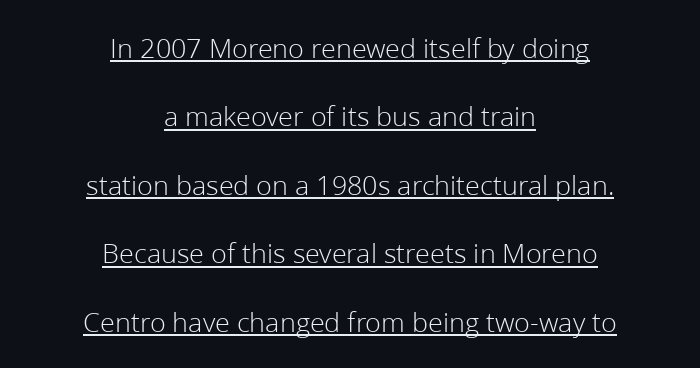
The face used here is rendered with its standard letterfit. The passage shown is typed in a proportional face where columns would drift. The glyphs are accompanied by a horizontal stroke just below them. The rendering positions every line midway between the sides. The weight tops out at a normal text grade. Honestly, the rows look like they've been pulled way apart.
